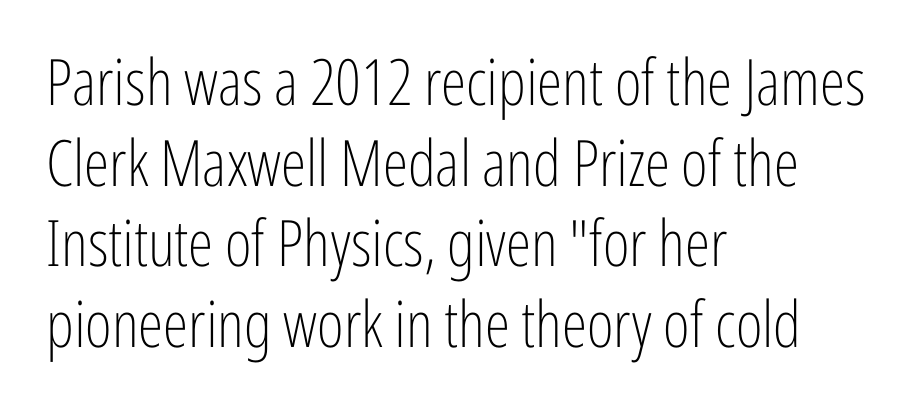
The image shows 64 px light, condensed sans-serif type, upright; set left-aligned, normal line spacing (1.26x), normal letter spacing, not underlined; low stroke contrast and a medium x-height.
